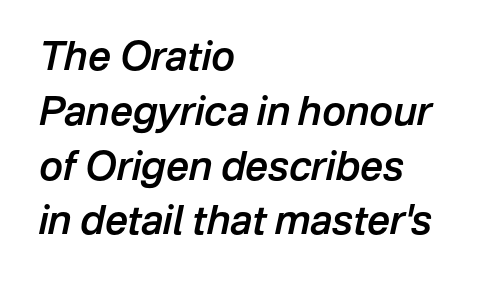
Typographic density is moderately raised because the face is semibold. All the whitespace from short lines collects on the right. Every character sits at an angle, as italics do. Between one letter and the next there's only the usual sliver of space. In terms of leading, this rendering sits right in the middle. You could not count columns in this text — the font is proportionally spaced.
